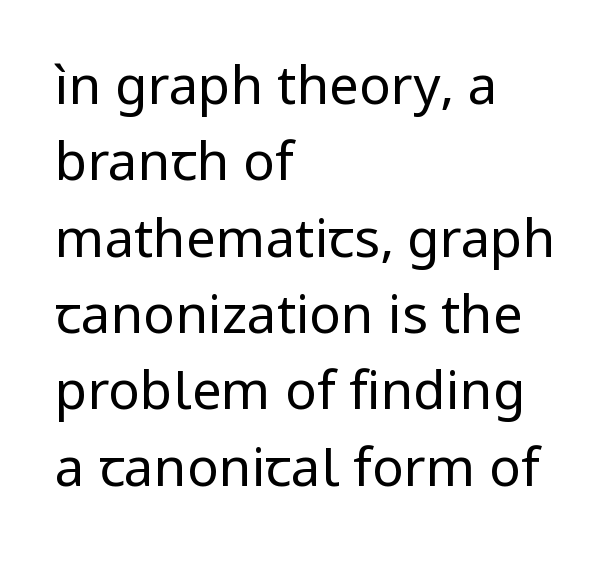
Q: Is the text bold? A: No.
Q: Is the text italic (slanted)? A: No, it is upright.
Q: Is the typeface a serif or a sans-serif typeface? A: Sans-serif.
Q: Is the text underlined? A: No.
Q: How is the paragraph aligned? A: Left-aligned.
Q: Is the spacing between letters normal or unusually wide? A: Normal.
Q: Is the spacing between lines tight, normal or loose? A: Normal.
Q: Width (condensed, normal, or wide)? A: Normal.
Q: Stroke contrast? A: Low.
Q: x-height? A: Medium.
Q: Monospaced? A: No.
